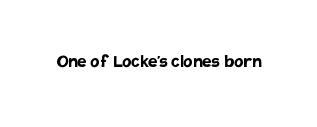
The letterforms sit shoulder to shoulder at normal distance. These lines were composed using upright roman letters. Check the space under the baseline: it is left empty. The sample has been set heavy, in full bold.
